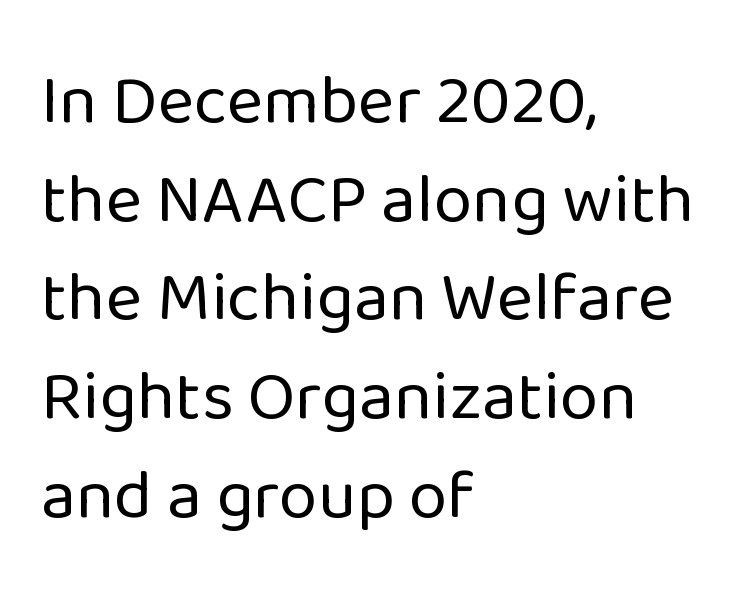
Q: Is the text bold? A: No.
Q: Is the text italic (slanted)? A: No, it is upright.
Q: Is the typeface a serif or a sans-serif typeface? A: Sans-serif.
Q: Is the text underlined? A: No.
Q: How is the paragraph aligned? A: Left-aligned.
Q: Is the spacing between letters normal or unusually wide? A: Normal.
Q: Is the spacing between lines tight, normal or loose? A: Normal.
Q: Width (condensed, normal, or wide)? A: Normal.
Q: Stroke contrast? A: Low.
Q: x-height? A: Medium.
Q: Monospaced? A: No.
